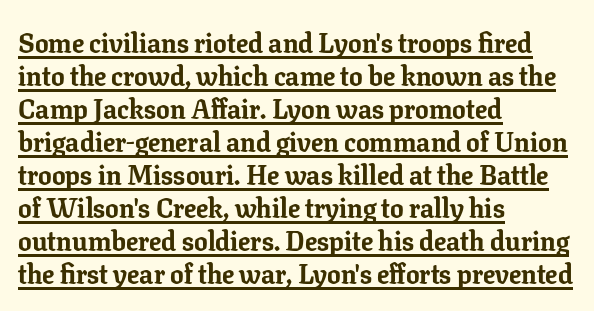
{"italic": "no", "bold": "yes", "underline": "yes", "align": "left", "line_spacing_ratio": 1.22, "letter_spacing": "normal", "letter_spacing_em": 0.0, "glyph_px": 27}
